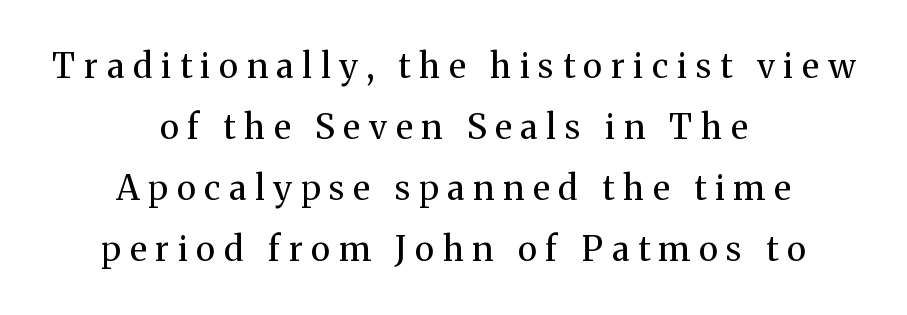
The image shows 34 px regular-weight serif type, upright; set centered, line spacing 1.79x, unusually wide letter spacing (+0.26 em), not underlined; medium stroke contrast and a medium x-height.
